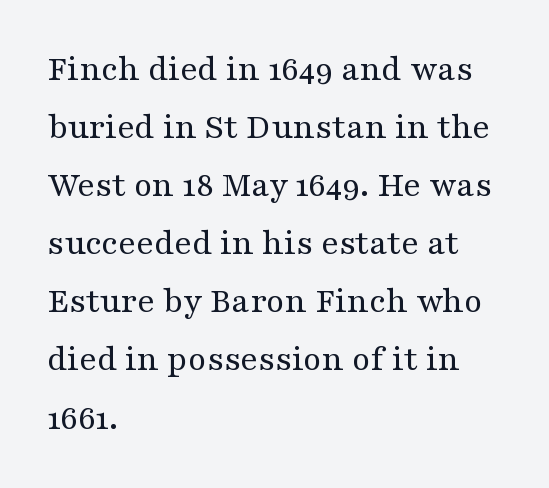
{"serif": "yes", "italic": "no", "bold": "no", "weight": "regular", "width": "wide", "stroke_contrast": "medium", "x_height": "medium", "monospaced": "no", "underline": "no", "align": "left", "line_spacing": "normal", "line_spacing_ratio": 1.57, "letter_spacing": "normal", "letter_spacing_em": 0.0, "glyph_px": 37}
